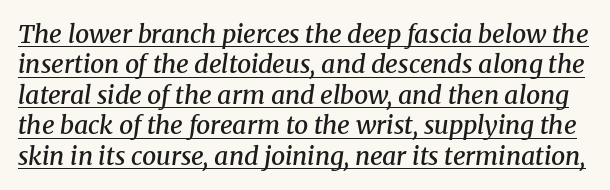
The image shows 25 px text type, italic (leaning right); set line spacing 1.22x, normal letter spacing, underlined.
